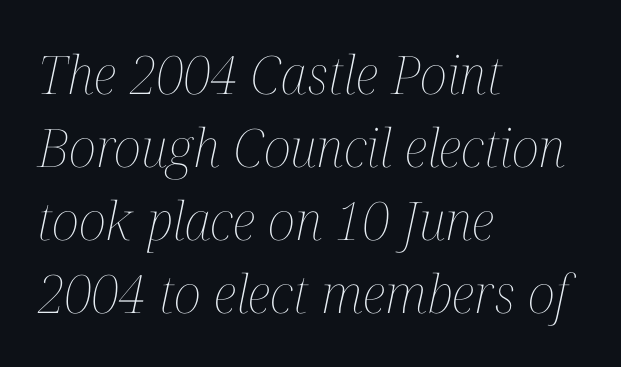
Q: Is the text bold? A: No.
Q: Is the text italic (slanted)? A: Yes, it leans right by about 12 degrees.
Q: Is the text underlined? A: No.
Q: How is the paragraph aligned? A: Left-aligned.
Q: Is the spacing between letters normal or unusually wide? A: Normal.
Q: Is the spacing between lines tight, normal or loose? A: Normal.
Q: Width (condensed, normal, or wide)? A: Condensed.
Q: Stroke contrast? A: Medium.
Q: x-height? A: Medium.
Q: Monospaced? A: No.
